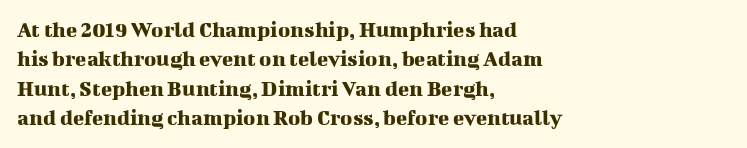
Q: Is the text italic (slanted)? A: No, it is upright.
Q: Is the text underlined? A: No.
Q: How is the paragraph aligned? A: Left-aligned.
Q: Is the spacing between letters normal or unusually wide? A: Normal.
Q: Is the spacing between lines tight, normal or loose? A: Normal.
